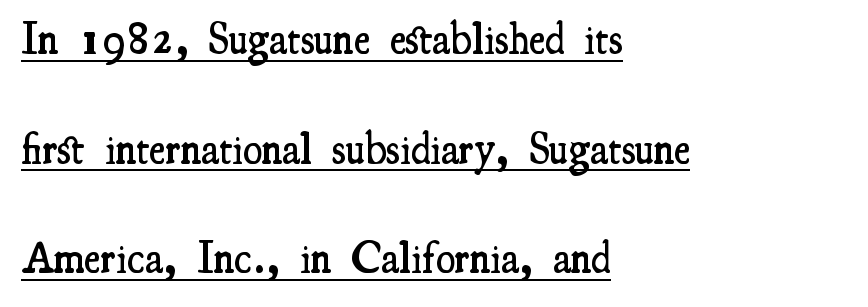
The image shows 44 px semibold, condensed serif type, upright; set left-aligned, loose line spacing (2.49x), normal letter spacing, underlined; medium stroke contrast and a small x-height.
